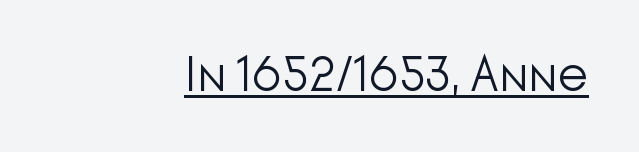
The image shows 49 px light sans-serif type, upright; set normal letter spacing, underlined; low stroke contrast and a medium x-height.
